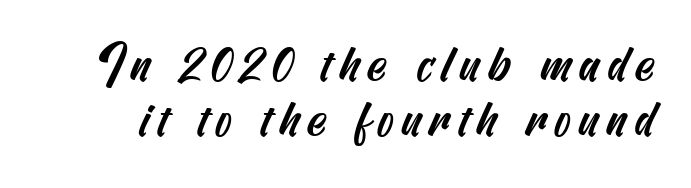
The image shows 50 px condensed sans-serif type; set tight line spacing (1.1x), not underlined; medium stroke contrast and a small x-height.
